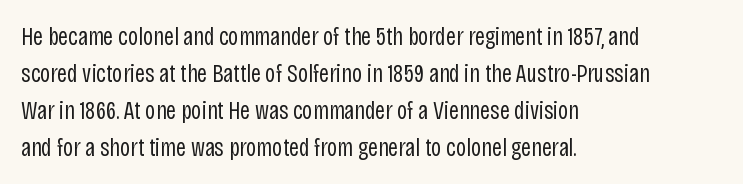
Q: Is the text bold? A: No.
Q: Is the text italic (slanted)? A: No, it is upright.
Q: Is the text underlined? A: No.
Q: How is the paragraph aligned? A: Left-aligned.
Q: Is the spacing between letters normal or unusually wide? A: Normal.
Q: Is the spacing between lines tight, normal or loose? A: Normal.
